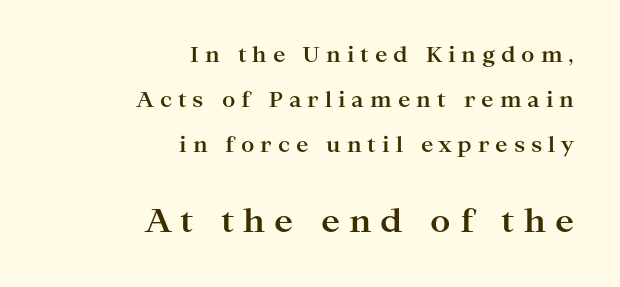
{"serif": "yes", "italic": "no", "bold": "yes", "weight": "bold", "width": "wide", "stroke_contrast": "high", "x_height": "medium", "monospaced": "no", "underline": "no", "align": "right", "line_spacing": "loose", "line_spacing_ratio": 2.15, "letter_spacing": "wide", "letter_spacing_em": 0.28, "larger_block": "second", "size_ratio": 1.52, "glyph_px": 32}
